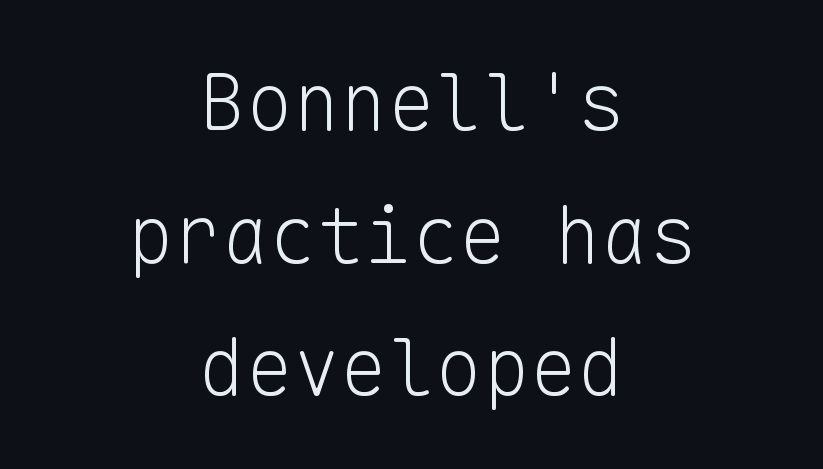
Between one letter and the next there's only the usual sliver of space. Here the designer chose a console-style face with uniform glyph widths. The passage shown is typeset with a sans-serif family. The passage shown is not underscored anywhere. Horizontal alignment here is central, giving a formal, balanced look.
